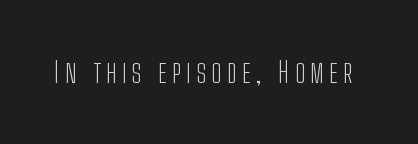
The typeface has the unassuming heft of standard copy or less. A typesetter would label this face a sans. Characters remain perfectly vertical along every line. Descenders hang freely into open space. Think of a printed novel: that variable character pitch is what you see here.
